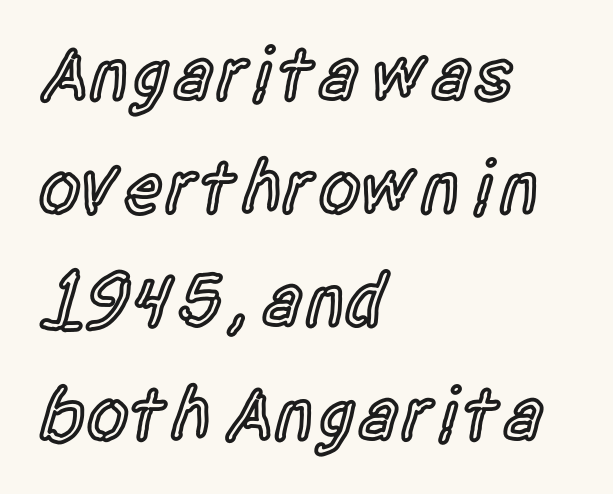
{"serif": "no", "bold": "semi", "weight": "semibold", "width": "condensed", "x_height": "large", "monospaced": "no", "underline": "no", "align": "left", "line_spacing": "normal", "line_spacing_ratio": 1.47, "letter_spacing": "normal", "letter_spacing_em": 0.0, "glyph_px": 77}
